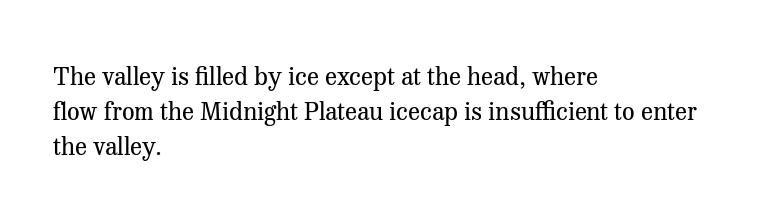
The image shows 25 px text type, upright; set left-aligned, normal line spacing (1.4x), normal letter spacing, not underlined.
